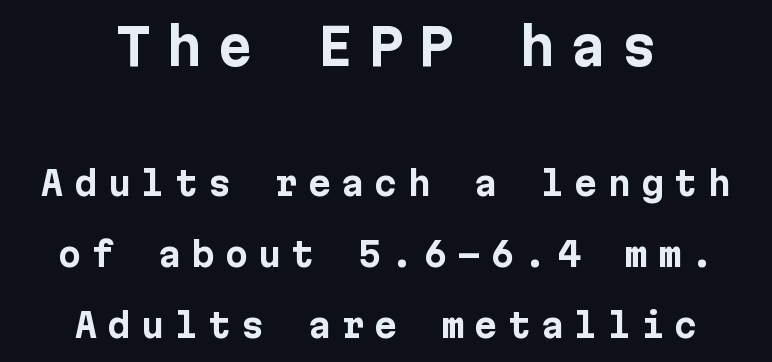
The image shows 50 px bold sans-serif type, upright; set centered, loose line spacing (2.15x), unusually wide letter spacing (+0.31 em), not underlined; the first (top) block is 1.52x larger; low stroke contrast and a medium x-height.
